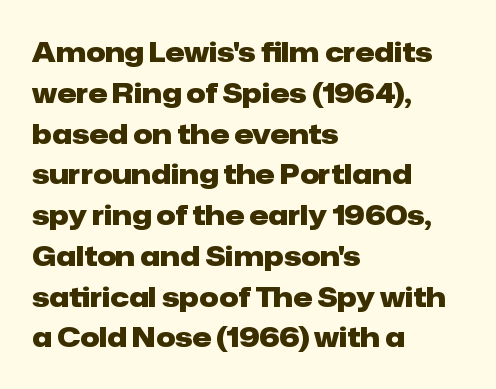
Q: Is the text bold? A: Yes.
Q: Is the text italic (slanted)? A: No, it is upright.
Q: Is the text underlined? A: No.
Q: How is the paragraph aligned? A: Left-aligned.
Q: Is the spacing between letters normal or unusually wide? A: Normal.
Q: Is the spacing between lines tight, normal or loose? A: Normal.
